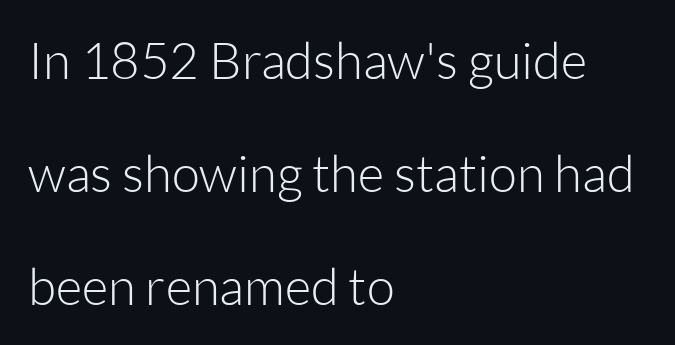
{"serif": "no", "italic": "no", "bold": "no", "weight": "light", "width": "normal", "stroke_contrast": "low", "x_height": "medium", "monospaced": "no", "underline": "no", "align": "left", "line_spacing": "loose", "line_spacing_ratio": 2.22, "letter_spacing": "normal", "letter_spacing_em": 0.0, "glyph_px": 51}
